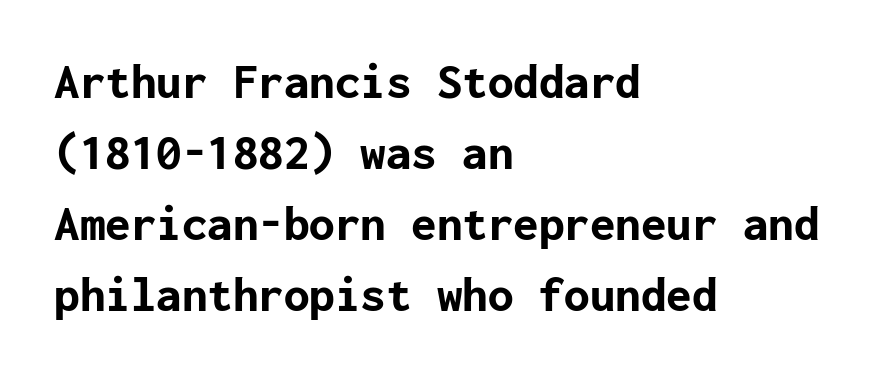
Q: Is the text bold? A: Yes.
Q: Is the text italic (slanted)? A: No, it is upright.
Q: Is the typeface a serif or a sans-serif typeface? A: Sans-serif.
Q: Is the text underlined? A: No.
Q: How is the paragraph aligned? A: Left-aligned.
Q: Is the spacing between letters normal or unusually wide? A: Normal.
Q: Is the spacing between lines tight, normal or loose? A: Normal.
Q: Width (condensed, normal, or wide)? A: Normal.
Q: Stroke contrast? A: Low.
Q: x-height? A: Medium.
